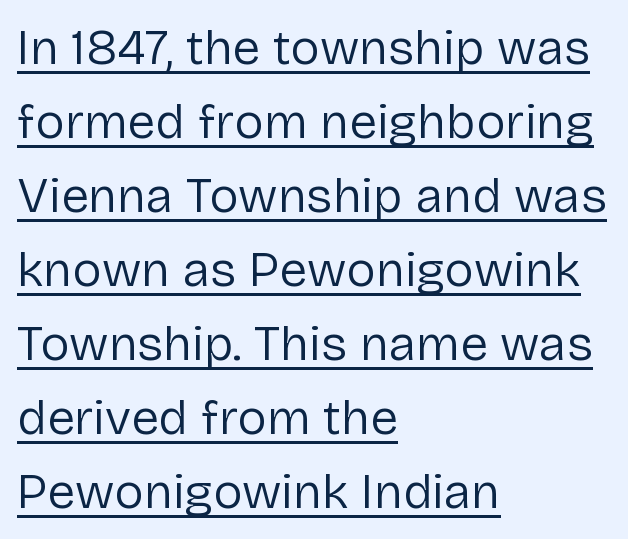
Caption: lettering with a line underneath. Typographically, this falls in the sans-serif category. Do the characters align in a grid? No, the font is proportional. The passage shown is not bold in any degree. The passage shown has conventional tracking throughout. It's the straight-up-and-down kind of type.
